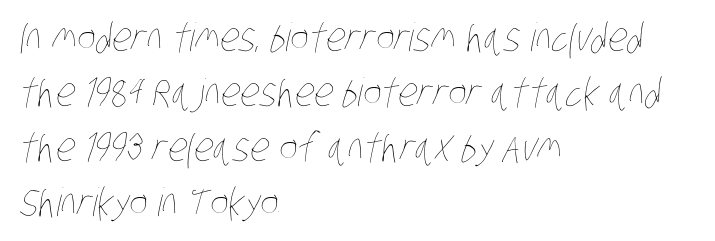
Q: Is the text bold? A: No.
Q: Is the text underlined? A: No.
Q: How is the paragraph aligned? A: Left-aligned.
Q: Is the spacing between letters normal or unusually wide? A: Normal.
Q: Is the spacing between lines tight, normal or loose? A: Normal.
Q: Width (condensed, normal, or wide)? A: Condensed.
Q: Stroke contrast? A: Low.
Q: x-height? A: Large.
Q: Monospaced? A: No.
